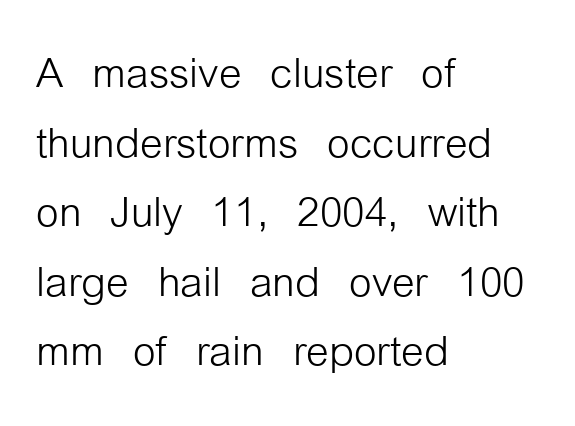
Q: Is the text bold? A: No.
Q: Is the text italic (slanted)? A: No, it is upright.
Q: Is the typeface a serif or a sans-serif typeface? A: Sans-serif.
Q: Is the text underlined? A: No.
Q: How is the paragraph aligned? A: Left-aligned.
Q: Is the spacing between letters normal or unusually wide? A: Normal.
Q: Width (condensed, normal, or wide)? A: Condensed.
Q: Stroke contrast? A: Low.
Q: x-height? A: Medium.
Q: Monospaced? A: No.
